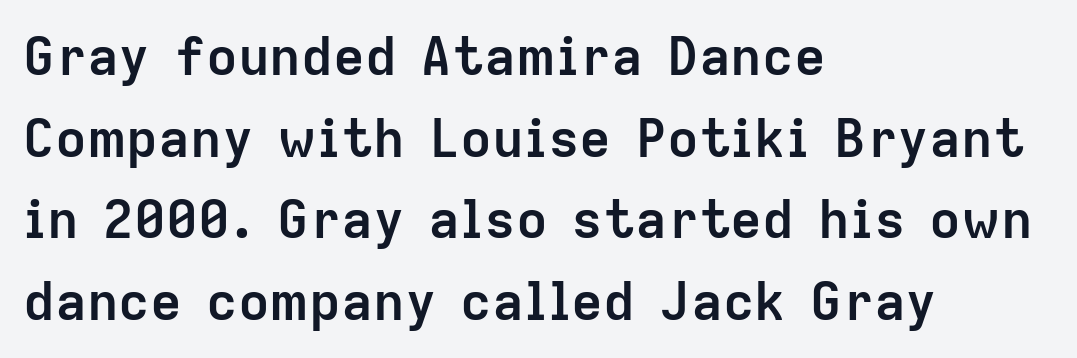
Notice how the stems are strictly vertical — no italics here. The strip under each line holds only bare page. Is the letter spacing exaggerated? No — it looks like the ordinary default. You could not count columns in this text — the font is proportionally spaced. Honestly, the row spacing looks completely unremarkable. Examine the stroke ends and you'll find no serifs.
